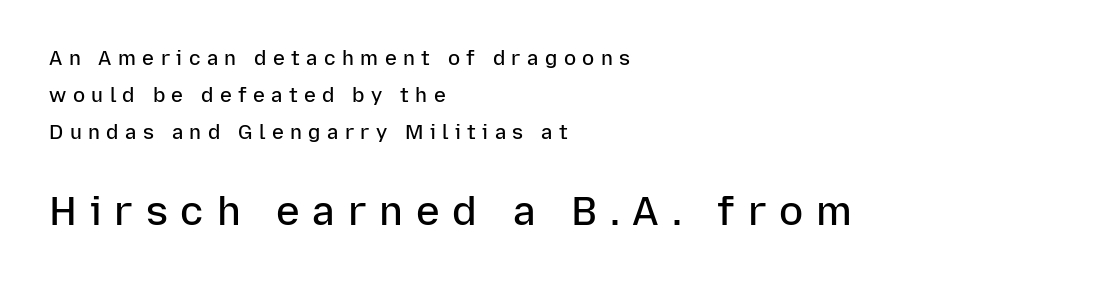
{"serif": "no", "italic": "no", "bold": "semi", "weight": "semibold", "width": "normal", "stroke_contrast": "low", "x_height": "medium", "monospaced": "no", "underline": "no", "align": "left", "line_spacing_ratio": 1.86, "letter_spacing": "wide", "letter_spacing_em": 0.32, "larger_block": "second", "size_ratio": 2.0, "glyph_px": 40}
